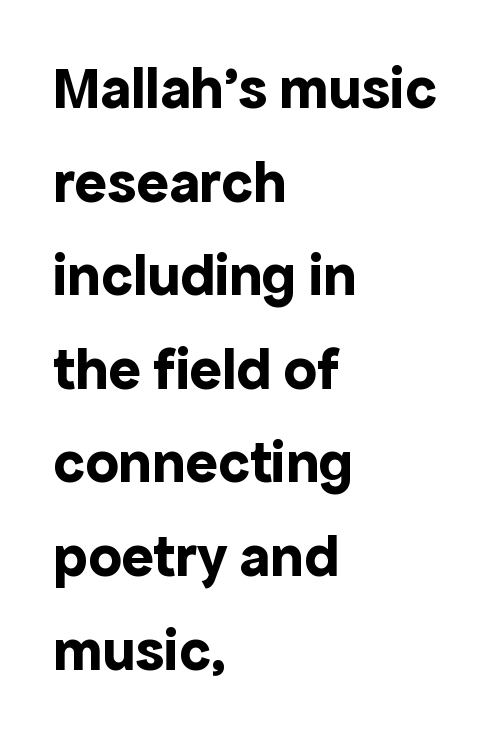
{"serif": "no", "italic": "no", "bold": "yes", "weight": "bold", "width": "normal", "x_height": "medium", "monospaced": "no", "underline": "no", "align": "left", "line_spacing": "normal", "line_spacing_ratio": 1.56, "letter_spacing": "normal", "letter_spacing_em": 0.0, "glyph_px": 60}
